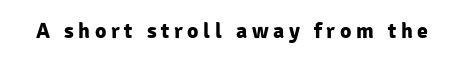
The image shows 22 px bold type, upright; set unusually wide letter spacing (+0.21 em), not underlined.
